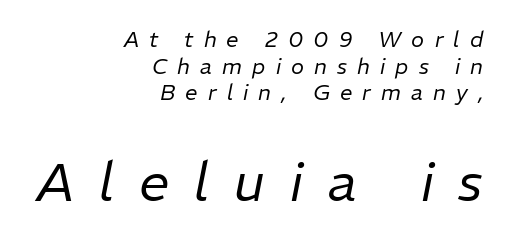
Q: Is the text bold? A: No.
Q: Is the text italic (slanted)? A: Yes, it leans right by about 11 degrees.
Q: Is the text underlined? A: No.
Q: How is the paragraph aligned? A: Right-aligned.
Q: Is the spacing between letters normal or unusually wide? A: Unusually wide.
Q: Which block of text is set in a larger size, the first (top) or the second (bottom)? A: The second (bottom) one.
Q: Width (condensed, normal, or wide)? A: Normal.
Q: Stroke contrast? A: Low.
Q: x-height? A: Medium.
Q: Monospaced? A: No.
